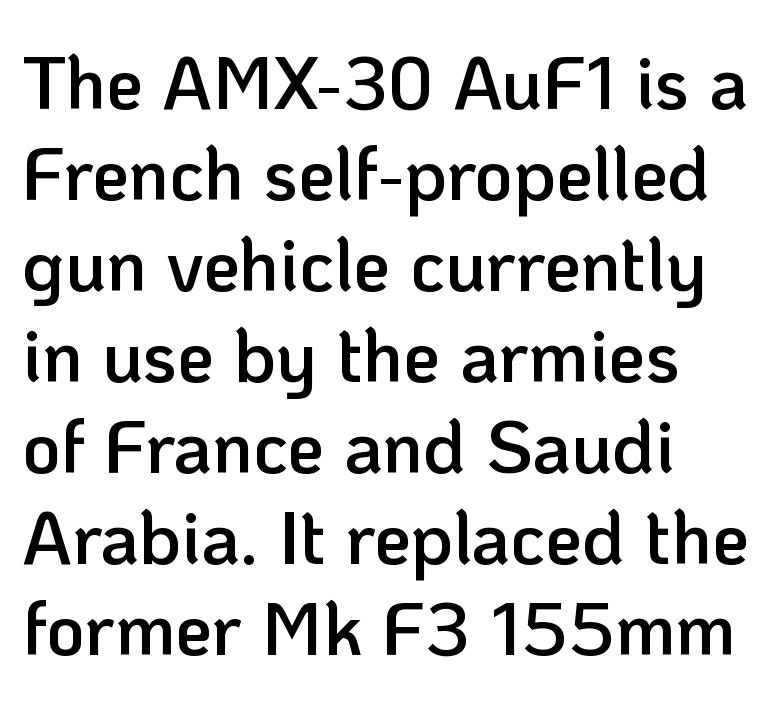
Does the lettering tilt? It doesn't — this is upright. Varying glyph widths throughout — classic text-font behaviour. Is the block centered? No — it sits flush against the left margin. Are there feet on the stems? There aren't — it's a sans. The characters look somewhat weighty, a semibold short of true bold.
